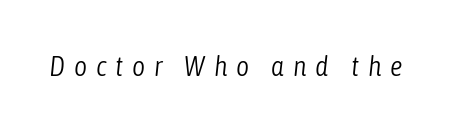
Q: Is the text bold? A: No.
Q: Is the text italic (slanted)? A: Yes, it leans right by about 6 degrees.
Q: Is the text underlined? A: No.
Q: Is the spacing between letters normal or unusually wide? A: Unusually wide.
Q: Width (condensed, normal, or wide)? A: Condensed.
Q: Stroke contrast? A: Low.
Q: x-height? A: Medium.
Q: Monospaced? A: No.
